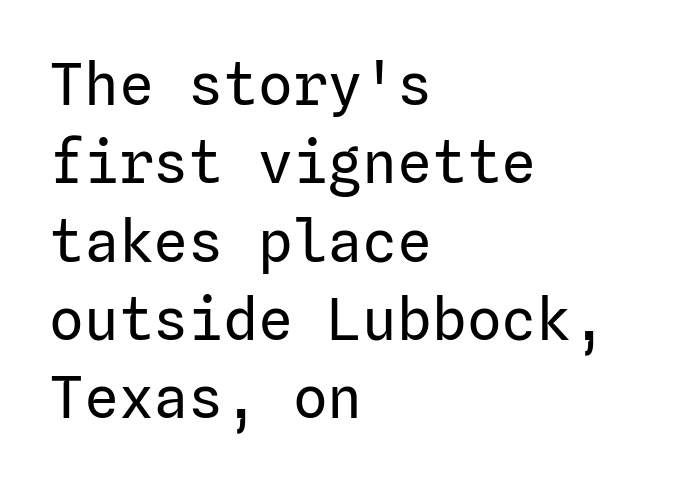
The font family rendered here belongs to the sans-serif group. Honestly, the letter spacing is just normal — you wouldn't notice it. Stroke mass is kept to a normal reading level or below. This sample keeps an unexceptional amount of space between lines. Every character sits straight up, as roman type does.
